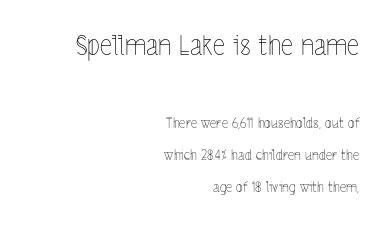
Q: Is the text bold? A: No.
Q: Is the text italic (slanted)? A: No, it is upright.
Q: Is the text underlined? A: No.
Q: How is the paragraph aligned? A: Right-aligned.
Q: Is the spacing between letters normal or unusually wide? A: Normal.
Q: Is the spacing between lines tight, normal or loose? A: Loose.
Q: Which block of text is set in a larger size, the first (top) or the second (bottom)? A: The first (top) one.
